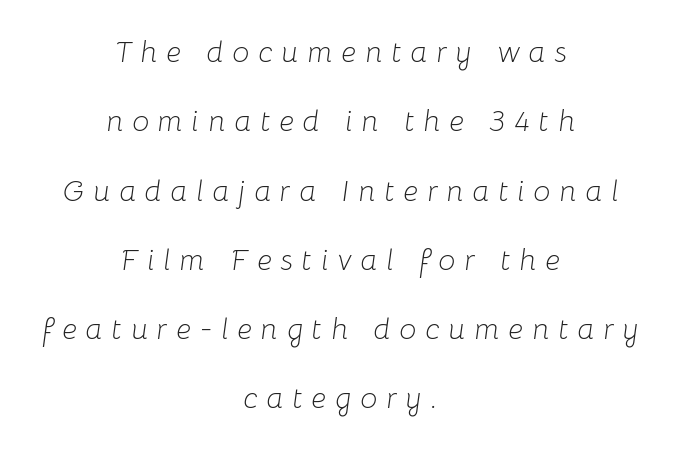
This sample uses expanded letter spacing, leaving extra air between glyphs. No letter is thick-stroked: the sample isn't bold. The setting favours the middle, as headings and verse often do. Nobody drew a line under any word here. This sample trades compactness for vertical openness between lines.
